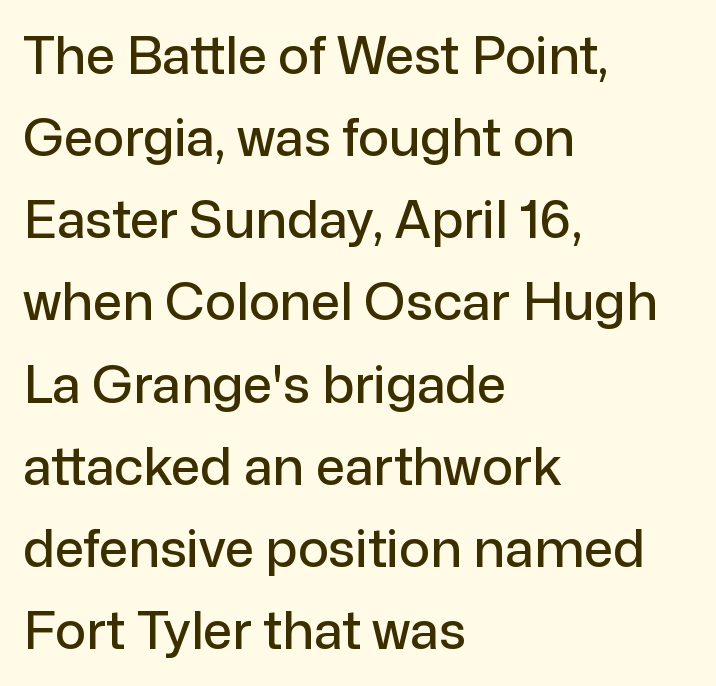
The image shows 52 px sans-serif type, upright; set left-aligned, normal line spacing (1.58x), normal letter spacing, not underlined; low stroke contrast and a medium x-height.
